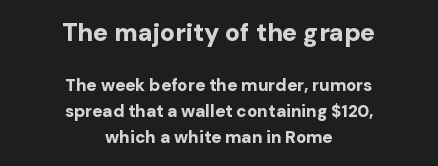
The image shows 25 px bold type, upright; set centered, normal line spacing (1.53x), normal letter spacing, not underlined; the first (top) block is 1.47x larger.
